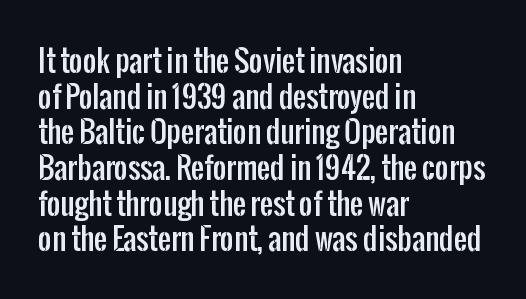
The image shows 29 px condensed sans-serif type, upright; set left-aligned, line spacing 1.23x, normal letter spacing, not underlined; low stroke contrast and a medium x-height.
